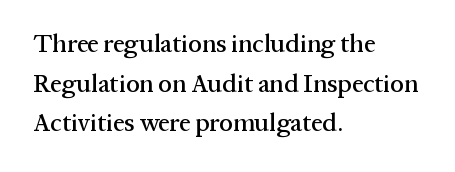
Q: Is the text italic (slanted)? A: No, it is upright.
Q: Is the text underlined? A: No.
Q: How is the paragraph aligned? A: Left-aligned.
Q: Is the spacing between letters normal or unusually wide? A: Normal.
Q: Is the spacing between lines tight, normal or loose? A: Normal.
